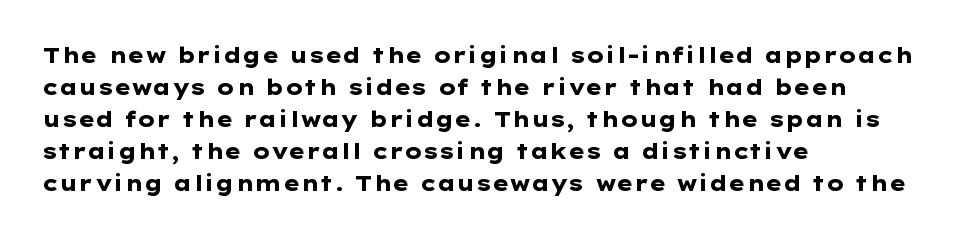
Q: Is the text bold? A: Yes.
Q: Is the text italic (slanted)? A: No, it is upright.
Q: Is the text underlined? A: No.
Q: How is the paragraph aligned? A: Left-aligned.
Q: Is the spacing between letters normal or unusually wide? A: Normal.
Q: Is the spacing between lines tight, normal or loose? A: Normal.
